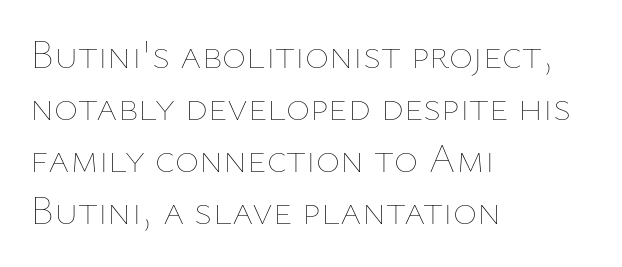
{"italic": "no", "bold": "no", "weight": "thin", "width": "normal", "stroke_contrast": "low", "x_height": "medium", "monospaced": "no", "underline": "no", "align": "left", "line_spacing": "normal", "line_spacing_ratio": 1.27, "letter_spacing": "normal", "letter_spacing_em": 0.0, "glyph_px": 41}
